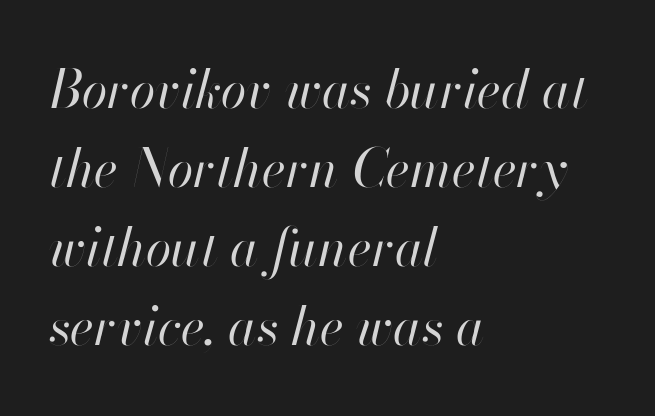
{"italic": "yes", "lean": "right", "slant_degrees": 13, "bold": "no", "weight": "regular", "width": "normal", "stroke_contrast": "high", "x_height": "small", "monospaced": "no", "underline": "no", "align": "left", "line_spacing": "normal", "line_spacing_ratio": 1.52, "letter_spacing": "normal", "letter_spacing_em": 0.0, "glyph_px": 52}
